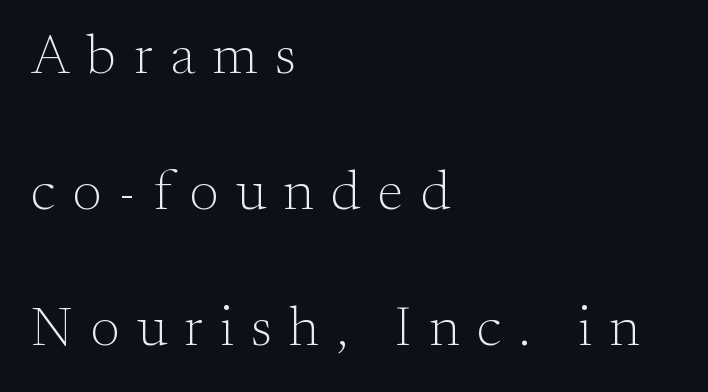
Classification — serif. If you drew a line through each stem, it would be perfectly vertical. This block would shrink considerably if given ordinary leading; it's expanded now. The typesetting does not lean heavy: it is not bold.
